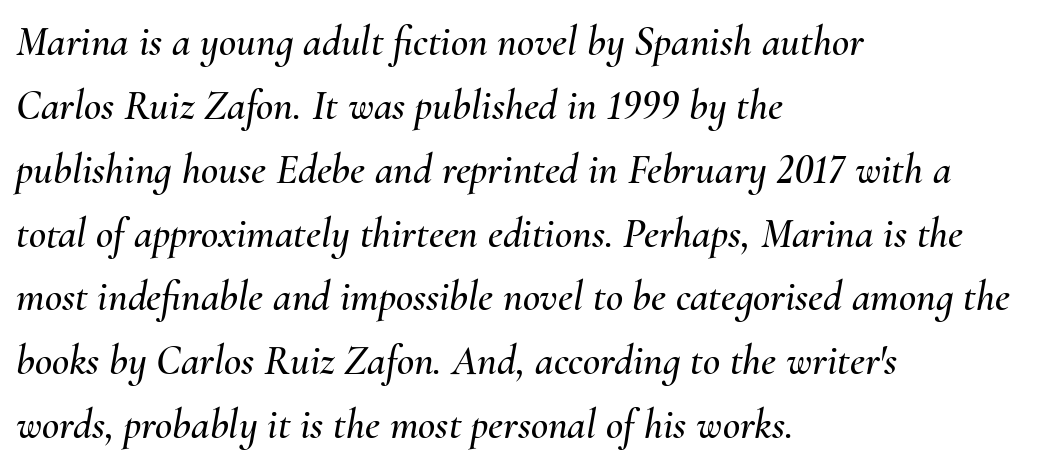
If you measured baseline to baseline, you'd find a middling distance. These lines were composed using italics. A typesetter would call this proportional, since set widths differ per character. Glance below the letters and you will spot only blank space.
